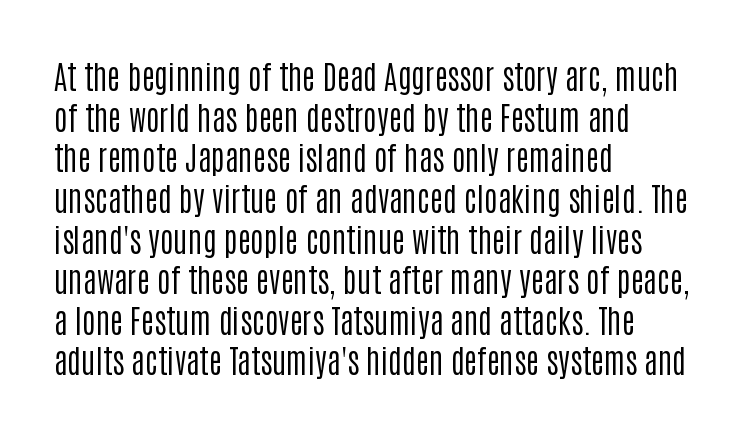
{"serif": "no", "italic": "no", "bold": "no", "weight": "regular", "width": "condensed", "stroke_contrast": "low", "x_height": "large", "monospaced": "no", "underline": "no", "align": "left", "line_spacing": "normal", "line_spacing_ratio": 1.27, "letter_spacing": "normal", "letter_spacing_em": 0.0, "glyph_px": 32}
